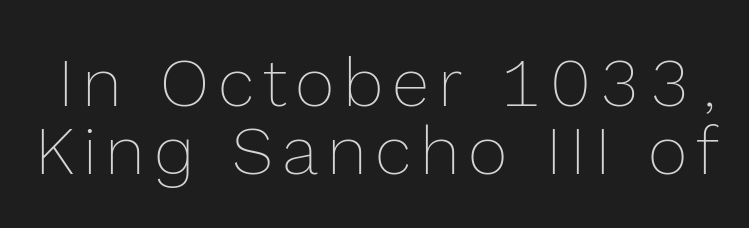
The image shows 68 px thin type, upright; set tight line spacing (1.0x), not underlined; a medium x-height.
